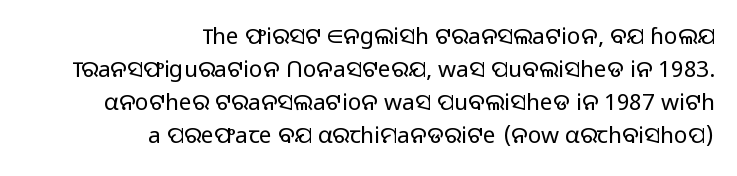
{"italic": "no", "bold": "no", "underline": "no", "align": "right", "line_spacing": "normal", "line_spacing_ratio": 1.44, "letter_spacing": "normal", "letter_spacing_em": 0.0, "glyph_px": 23}
